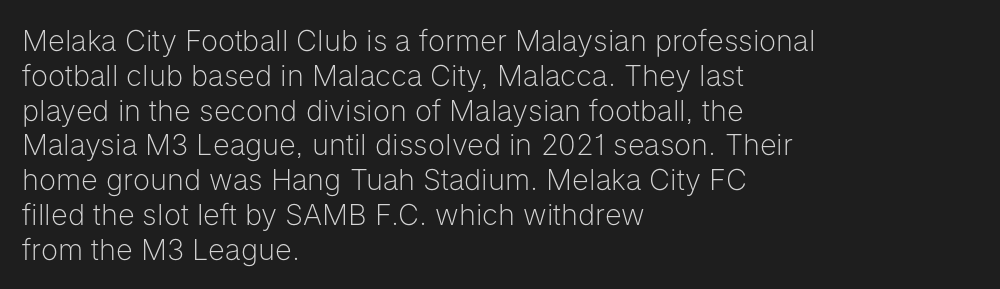
{"serif": "no", "italic": "no", "bold": "no", "weight": "light", "width": "normal", "stroke_contrast": "low", "x_height": "medium", "monospaced": "no", "underline": "no", "align": "left", "line_spacing_ratio": 1.2, "letter_spacing": "normal", "letter_spacing_em": 0.0, "glyph_px": 29}
